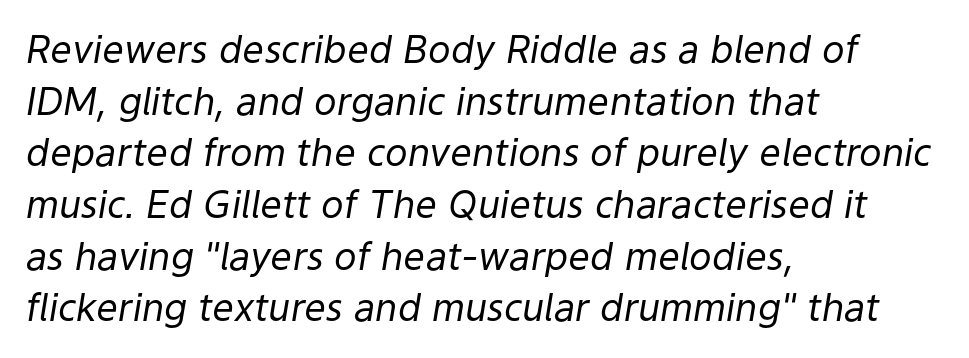
The foot of each line stays bare and open. The setting favours the left margin, as ordinary paragraphs usually do. Here the glyphs are tracked normally, forming tight word shapes. Weight class: somewhere from thin through regular.
